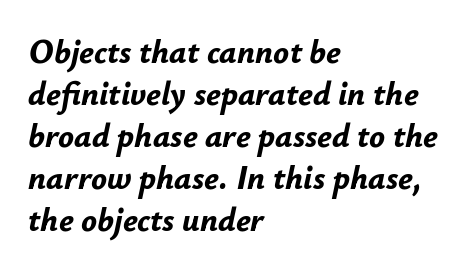
Q: Is the text bold? A: Yes.
Q: Is the text italic (slanted)? A: Yes, it leans right by about 12 degrees.
Q: Is the text underlined? A: No.
Q: How is the paragraph aligned? A: Left-aligned.
Q: Is the spacing between letters normal or unusually wide? A: Normal.
Q: Is the spacing between lines tight, normal or loose? A: Normal.
Q: Width (condensed, normal, or wide)? A: Normal.
Q: Stroke contrast? A: Low.
Q: x-height? A: Small.
Q: Monospaced? A: No.
